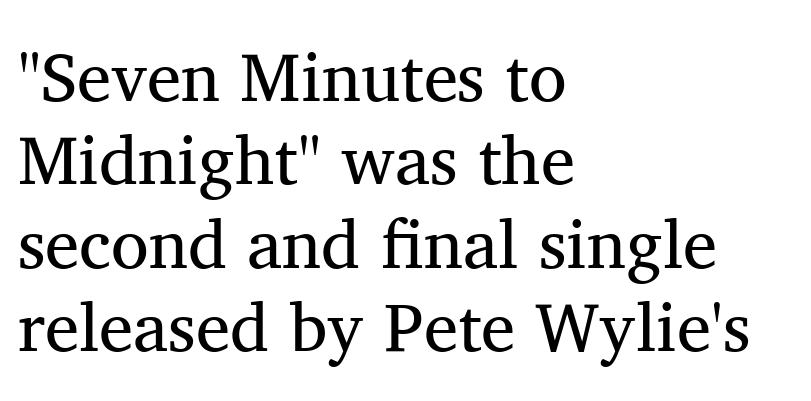
Q: Is the text bold? A: No.
Q: Is the text italic (slanted)? A: No, it is upright.
Q: Is the typeface a serif or a sans-serif typeface? A: Serif.
Q: Is the text underlined? A: No.
Q: How is the paragraph aligned? A: Left-aligned.
Q: Is the spacing between letters normal or unusually wide? A: Normal.
Q: Width (condensed, normal, or wide)? A: Normal.
Q: Stroke contrast? A: Medium.
Q: x-height? A: Medium.
Q: Monospaced? A: No.
